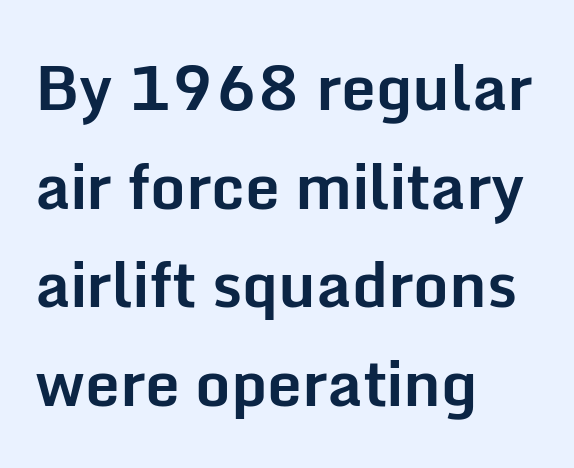
Grotesque or geometric, the face here clearly has no serifs. Weight: bold. The string is rendered with underlining switched off. You could call the tracking neutral — neither tight nor loose. The letters advance in unequal steps, a hallmark of proportional type. The type sits square on the baseline with zero lean.
